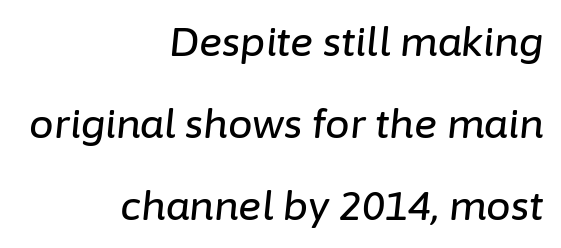
{"italic": "yes", "lean": "right", "slant_degrees": 6, "width": "normal", "stroke_contrast": "low", "x_height": "medium", "monospaced": "no", "underline": "no", "align": "right", "line_spacing": "loose", "line_spacing_ratio": 2.1, "letter_spacing": "normal", "letter_spacing_em": 0.0, "glyph_px": 39}
